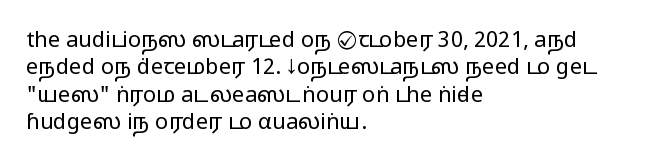
{"italic": "no", "bold": "no", "underline": "no", "align": "left", "line_spacing_ratio": 1.24, "letter_spacing": "normal", "letter_spacing_em": 0.0, "glyph_px": 22}
